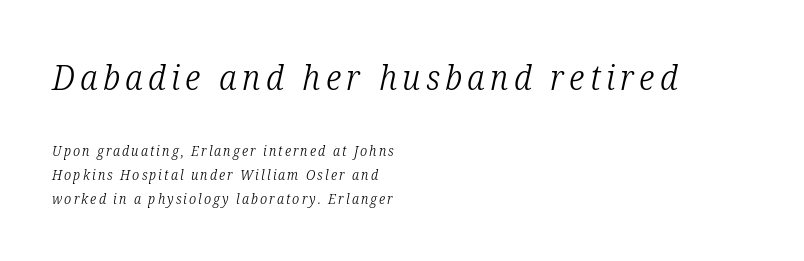
The image shows 35 px light, condensed serif type, italic (leaning right); set left-aligned, line spacing 1.73x, not underlined; the first (top) block is 2.5x larger; low stroke contrast and a medium x-height.
